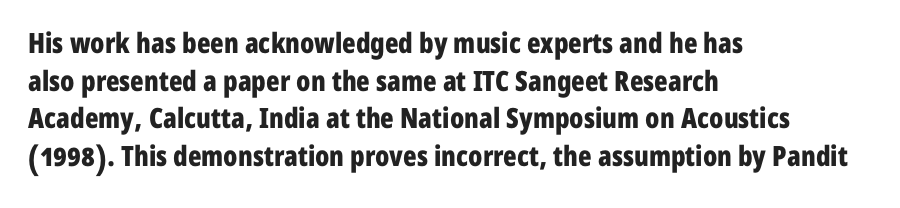
Q: Is the text bold? A: Yes.
Q: Is the text italic (slanted)? A: No, it is upright.
Q: Is the typeface a serif or a sans-serif typeface? A: Sans-serif.
Q: Is the text underlined? A: No.
Q: How is the paragraph aligned? A: Left-aligned.
Q: Is the spacing between letters normal or unusually wide? A: Normal.
Q: Is the spacing between lines tight, normal or loose? A: Normal.
Q: Width (condensed, normal, or wide)? A: Condensed.
Q: Stroke contrast? A: Low.
Q: x-height? A: Medium.
Q: Monospaced? A: No.
